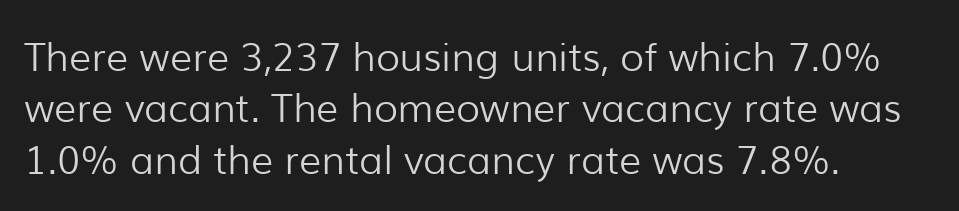
Q: Is the text bold? A: No.
Q: Is the text italic (slanted)? A: No, it is upright.
Q: Is the typeface a serif or a sans-serif typeface? A: Sans-serif.
Q: Is the text underlined? A: No.
Q: How is the paragraph aligned? A: Left-aligned.
Q: Is the spacing between letters normal or unusually wide? A: Normal.
Q: Is the spacing between lines tight, normal or loose? A: Normal.
Q: Width (condensed, normal, or wide)? A: Normal.
Q: Stroke contrast? A: Low.
Q: x-height? A: Medium.
Q: Monospaced? A: No.
